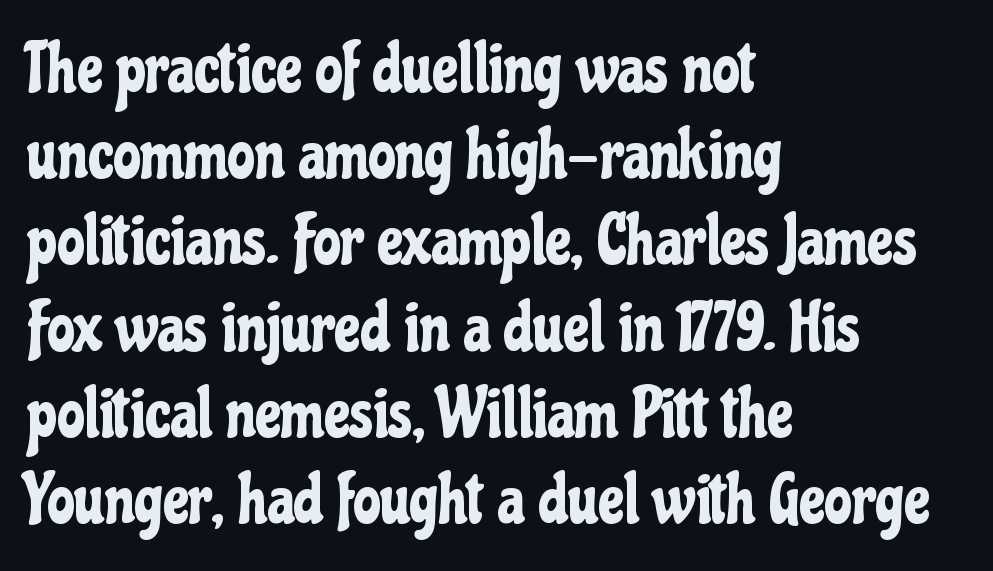
The image shows 69 px condensed sans-serif type, upright; set left-aligned, normal line spacing (1.25x), normal letter spacing, not underlined; low stroke contrast and a medium x-height.
